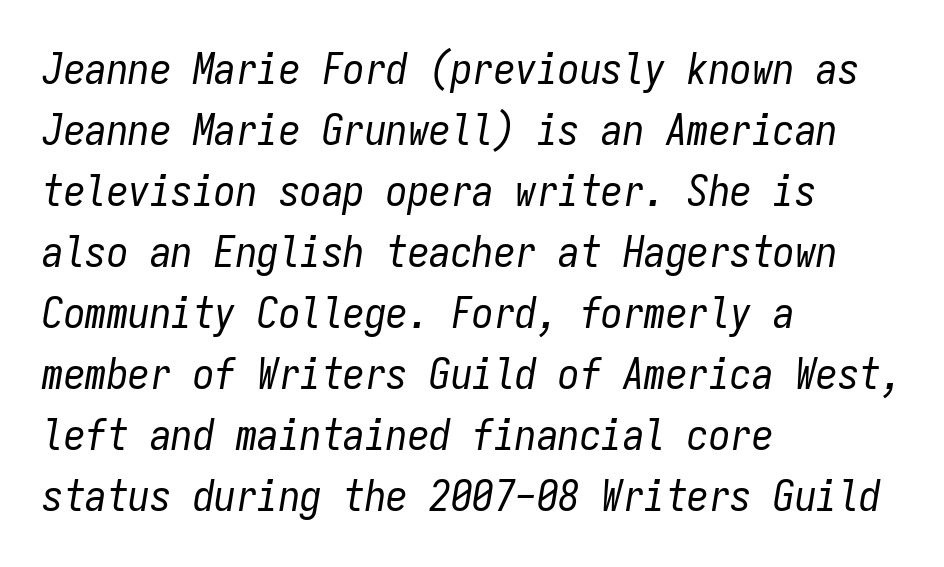
{"italic": "yes", "lean": "right", "slant_degrees": 9, "bold": "no", "weight": "regular", "width": "condensed", "stroke_contrast": "low", "x_height": "medium", "monospaced": "yes", "underline": "no", "align": "left", "line_spacing": "normal", "line_spacing_ratio": 1.42, "letter_spacing": "normal", "letter_spacing_em": 0.0, "glyph_px": 43}
